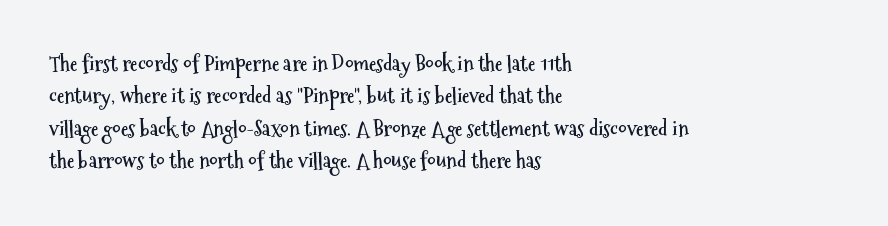
{"italic": "no", "bold": "yes", "underline": "no", "align": "left", "line_spacing": "normal", "line_spacing_ratio": 1.54, "letter_spacing": "normal", "letter_spacing_em": 0.0, "glyph_px": 21}
